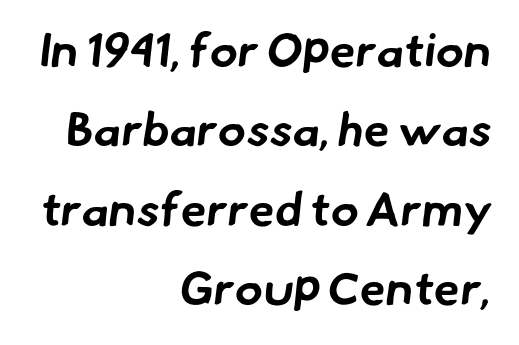
Nope, no serifs anywhere on these letters. The face used here has the dense, thick strokes of a bold. Check under the words: just untouched page. No extra tracking has been applied to these lines.
